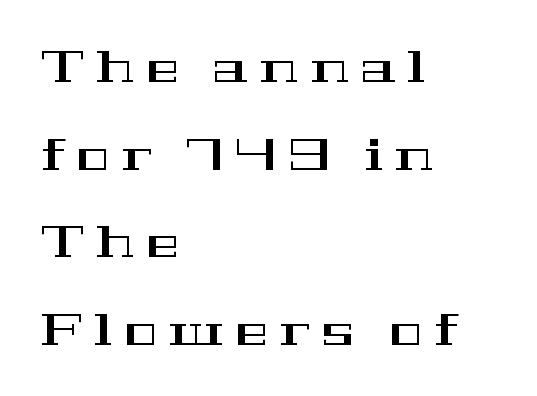
The ragged edge is on the right, which tells us the setting is flush left. You could not count columns in this text — the font is proportionally spaced. Compared with typical body copy, the letter spacing here is much looser. Clear beneath every line of the passage. Tall strokes in this sample are plumb rather than angled.
